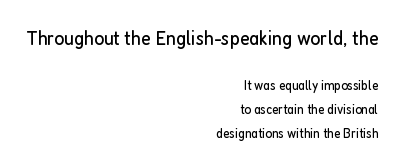
The image shows 21 px text type, upright; set right-aligned, normal line spacing (1.7x), normal letter spacing, not underlined; the first (top) block is 1.5x larger.
